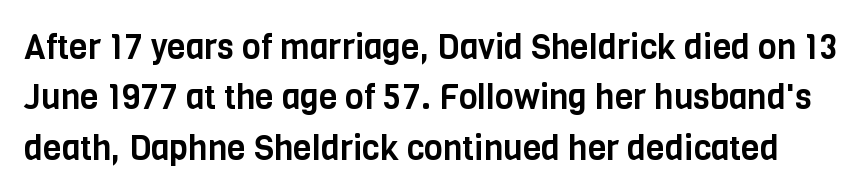
The image shows 34 px condensed sans-serif type, upright; set normal line spacing (1.48x), normal letter spacing, not underlined; low stroke contrast and a large x-height.
